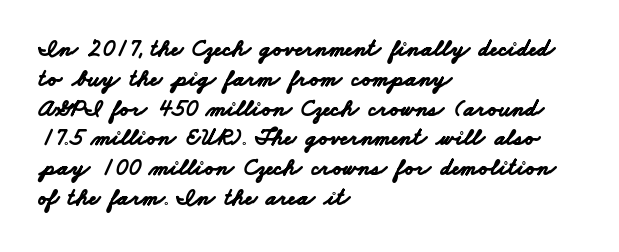
There is no visible air inserted between adjacent glyphs. Its strokes are broad and dark, the hallmark of bold type. Compared with a centered layout, this one pins lines to the left instead. Letters rest on an invisible, unmarked baseline.
